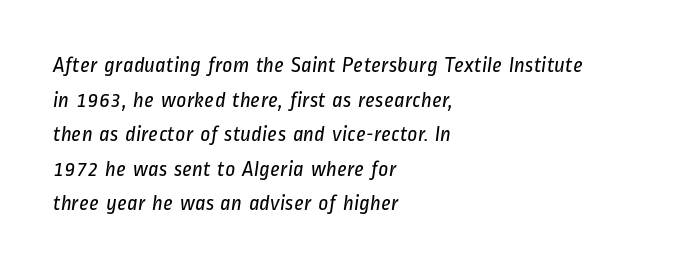
The image shows 22 px text type; set left-aligned, normal line spacing (1.57x), normal letter spacing, not underlined.
